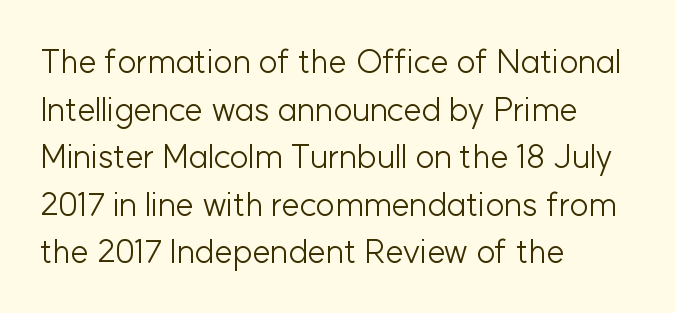
The image shows 33 px light sans-serif type, upright; set left-aligned, normal line spacing (1.44x), normal letter spacing, not underlined; low stroke contrast and a medium x-height.
